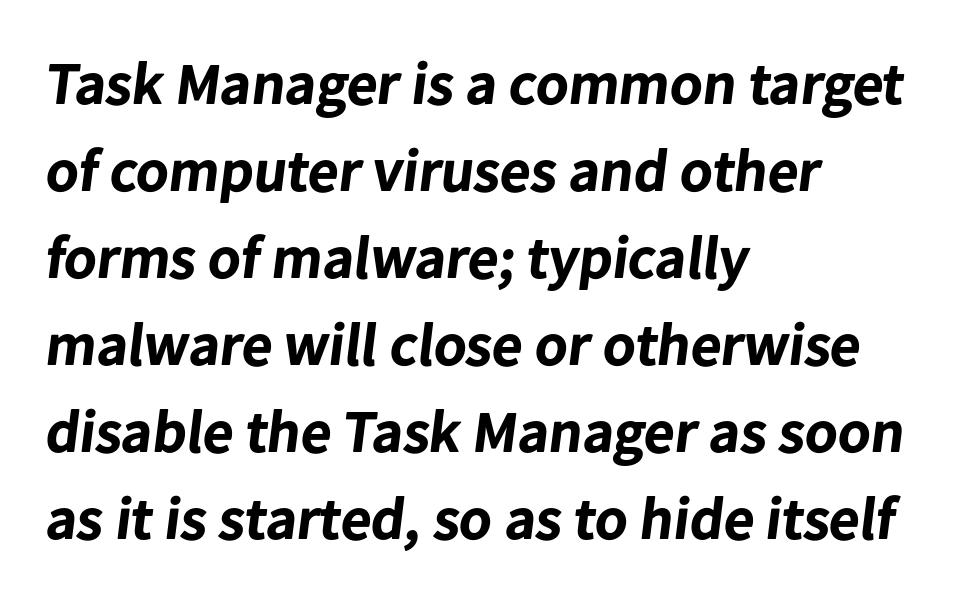
Letter spacing: default. A student would call this left alignment; a typographer would say flush left, rag right. If you measured baseline to baseline, you'd find a middling distance. Plenty of ink on the page — the face is bold. Beneath every word, the page is bare.
